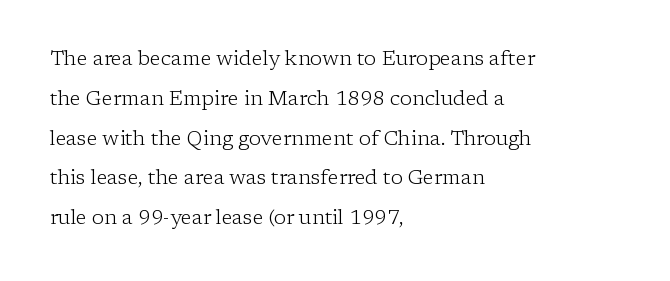
This rendering leaves character spacing at its baseline value. Is the type heavy? It reads as light-to-regular instead. The paragraph has a hard left edge and a soft right edge. In terms of posture, this sample is upright. Words float on clear page, feet unadorned. Baseline-to-baseline distance is far greater than the letter height.
